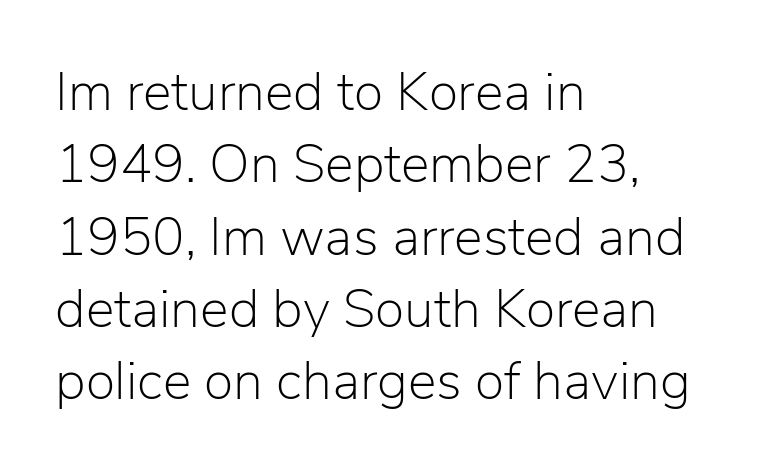
These lines are rendered in a variable-pitch font. Does extra space separate the letters? No, they use regular spacing. The lines sit at an ordinary, default distance from one another. The baseline area is clear. Ink coverage per letter is moderate at most.
